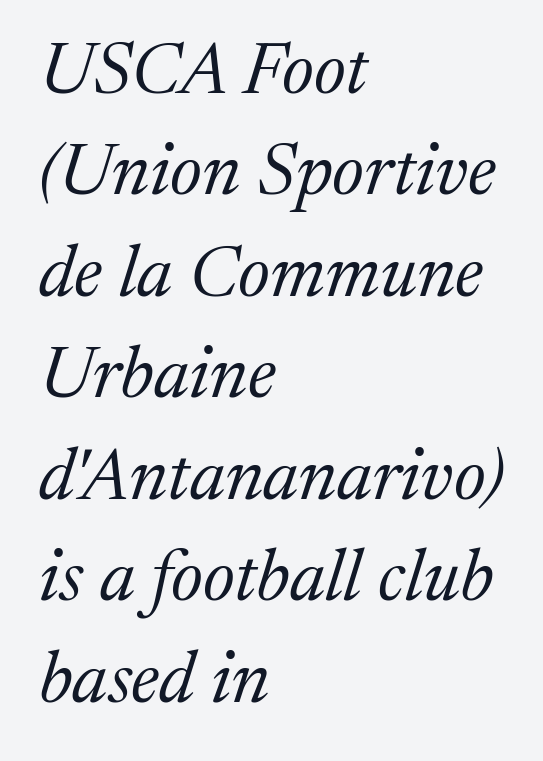
{"serif": "yes", "italic": "yes", "lean": "right", "slant_degrees": 17, "bold": "no", "weight": "regular", "width": "normal", "stroke_contrast": "medium", "x_height": "medium", "monospaced": "no", "underline": "no", "align": "left", "line_spacing": "normal", "line_spacing_ratio": 1.39, "letter_spacing": "normal", "letter_spacing_em": 0.0, "glyph_px": 73}
